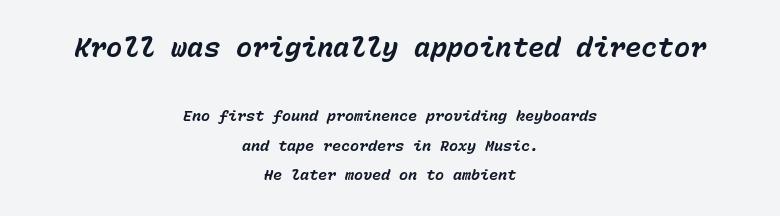
The image shows 27 px bold type, italic (leaning right); set centered, loose line spacing (1.98x), normal letter spacing, not underlined; the first (top) block is 1.8x larger.
